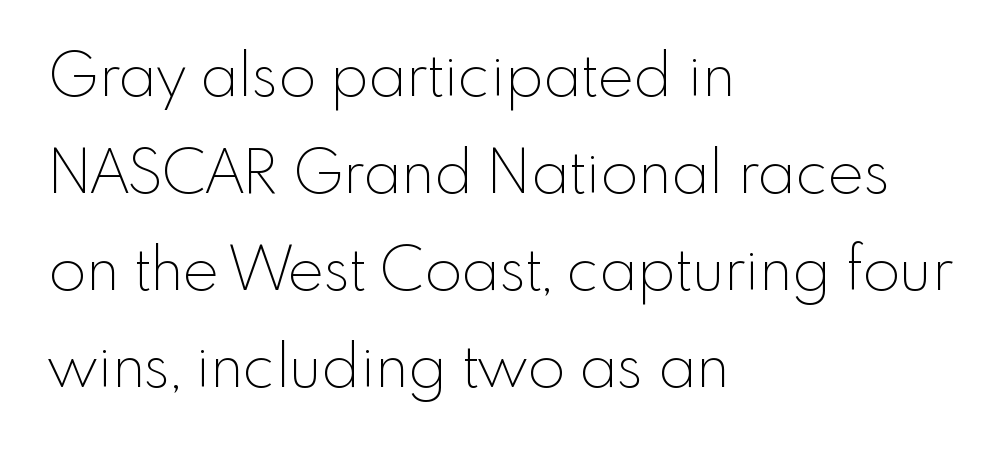
Any mark beneath the type? The region is blank. This is the regular roman posture of the typeface. Inter-character spacing is left at the font's built-in metrics. No chunkiness to these letters — they're not bold.
